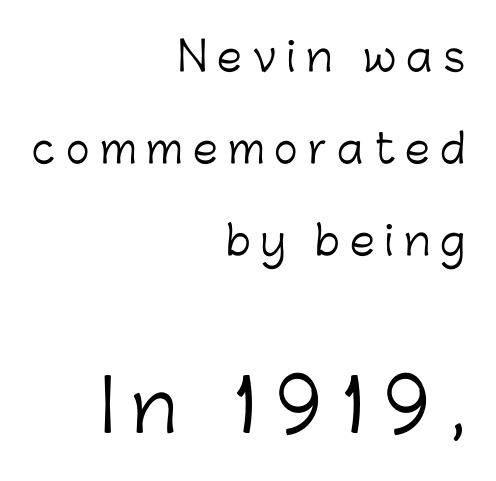
The image shows 70 px light sans-serif type, upright; set right-aligned, loose line spacing (2.3x), unusually wide letter spacing (+0.26 em), not underlined; the second (bottom) block is 1.75x larger; low stroke contrast and a medium x-height.
